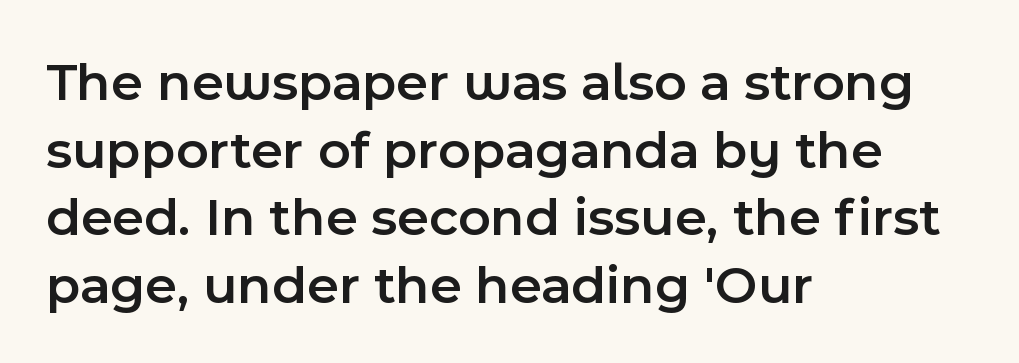
{"serif": "no", "italic": "no", "bold": "semi", "weight": "semibold", "width": "normal", "x_height": "medium", "monospaced": "no", "underline": "no", "align": "left", "line_spacing_ratio": 1.23, "letter_spacing": "normal", "letter_spacing_em": 0.0, "glyph_px": 55}
